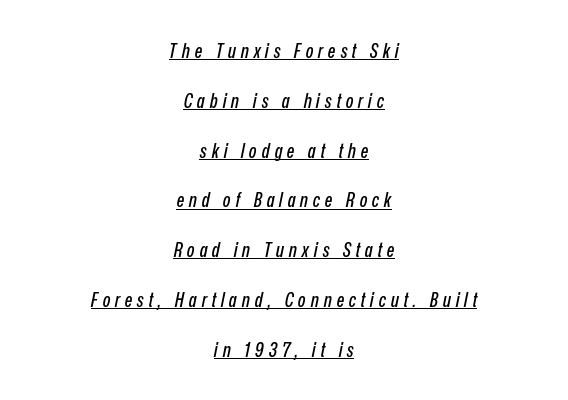
{"italic": "yes", "lean": "right", "slant_degrees": 12, "underline": "yes", "align": "center", "line_spacing": "loose", "line_spacing_ratio": 2.49, "letter_spacing": "wide", "letter_spacing_em": 0.24, "glyph_px": 20}
